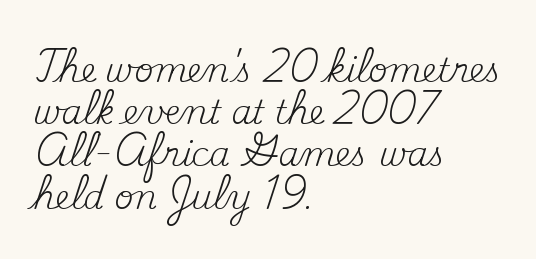
Q: Is the text bold? A: No.
Q: Is the text italic (slanted)? A: Yes.
Q: Is the typeface a serif or a sans-serif typeface? A: Serif.
Q: Is the text underlined? A: No.
Q: How is the paragraph aligned? A: Left-aligned.
Q: Is the spacing between letters normal or unusually wide? A: Normal.
Q: Is the spacing between lines tight, normal or loose? A: Normal.
Q: Width (condensed, normal, or wide)? A: Normal.
Q: Stroke contrast? A: Medium.
Q: x-height? A: Small.
Q: Monospaced? A: No.
